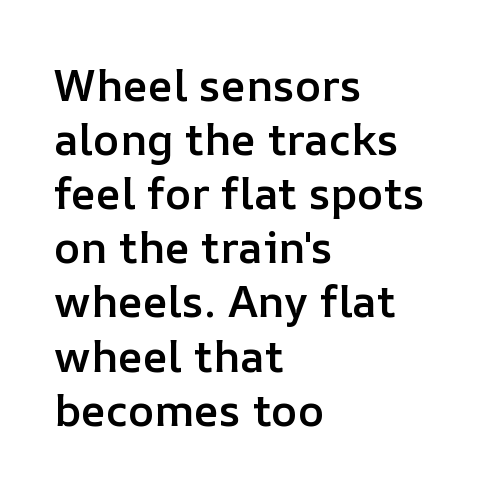
Q: Is the text bold? A: Semi-bold.
Q: Is the text italic (slanted)? A: No, it is upright.
Q: Is the text underlined? A: No.
Q: How is the paragraph aligned? A: Left-aligned.
Q: Is the spacing between letters normal or unusually wide? A: Normal.
Q: Width (condensed, normal, or wide)? A: Normal.
Q: Stroke contrast? A: Low.
Q: x-height? A: Medium.
Q: Monospaced? A: No.
